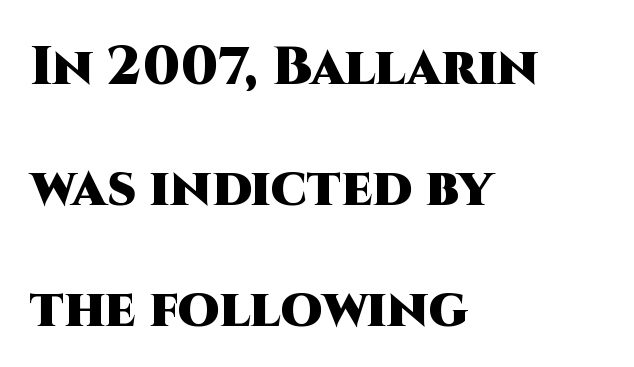
The lettering holds an erect, upright posture throughout. Note the varied advance widths — an 'i' is clearly narrower than an 'm'. The font is running at its bold setting. These lines keep a tight, regular rhythm from letter to letter.
